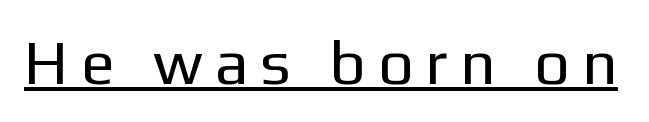
Vertical strokes here are truly vertical. Think standard paragraph weight, or any step lighter than that. You can see a thin bar hugging the bottom of the glyphs. Spacing verdict: proportional, widths tailored to each character. Note: no serifs on the glyphs.
